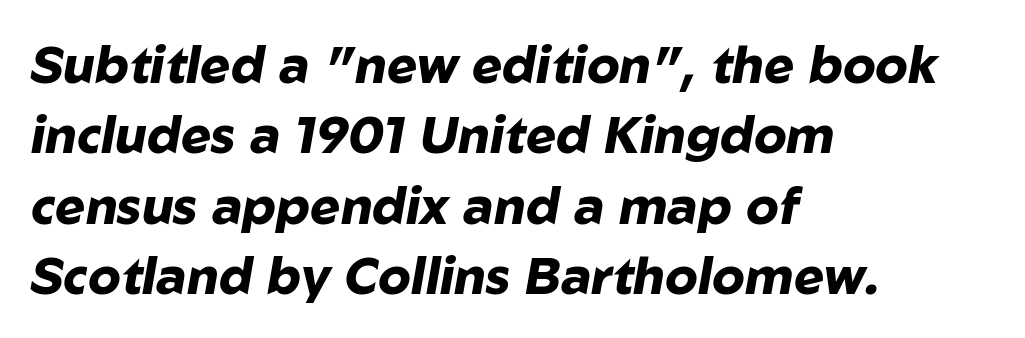
Descenders hang freely into open space. Successive baselines arrive at the customary interval. Alignment: flush left. How heavy is the stroke? Heavy — this is a bold. The letters are slanted; this is an italic face. Looks like regular typesetting: each glyph gets only the width it needs.
